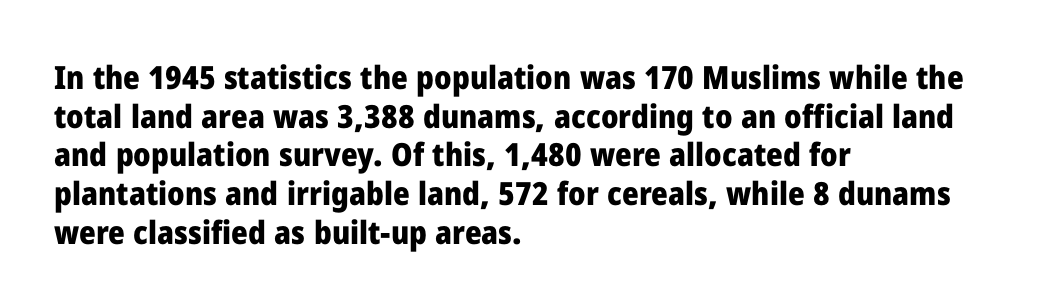
{"serif": "no", "italic": "no", "bold": "yes", "weight": "heavy", "width": "normal", "stroke_contrast": "low", "x_height": "medium", "monospaced": "no", "underline": "no", "align": "left", "line_spacing_ratio": 1.21, "letter_spacing": "normal", "letter_spacing_em": 0.0, "glyph_px": 32}
